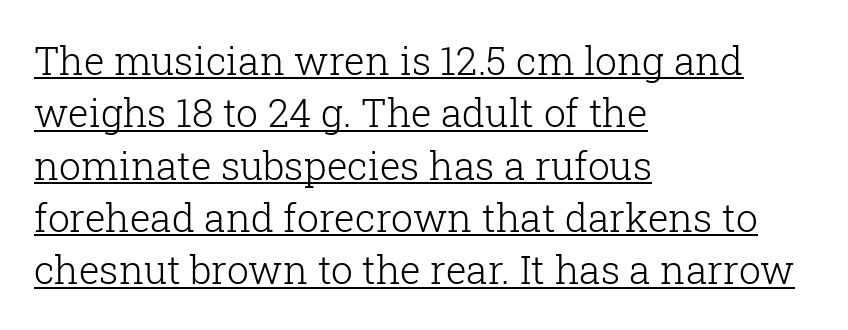
Q: Is the text bold? A: No.
Q: Is the text italic (slanted)? A: No, it is upright.
Q: Is the typeface a serif or a sans-serif typeface? A: Serif.
Q: Is the text underlined? A: Yes.
Q: How is the paragraph aligned? A: Left-aligned.
Q: Is the spacing between letters normal or unusually wide? A: Normal.
Q: Is the spacing between lines tight, normal or loose? A: Normal.
Q: Width (condensed, normal, or wide)? A: Normal.
Q: Stroke contrast? A: Low.
Q: x-height? A: Medium.
Q: Monospaced? A: No.
